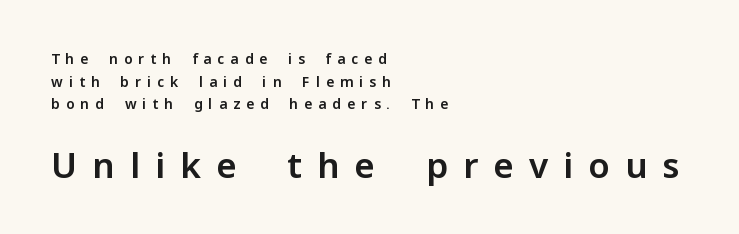
Leading matches the norm, producing a regular column. Observe the wide spacing: letters keep a clear distance from each other. The type sits square on the baseline with zero lean. The typesetter chose a ragged-right arrangement here. Only glyphs here, with clear space below each row. Regarding serifs, this sample does without them.
